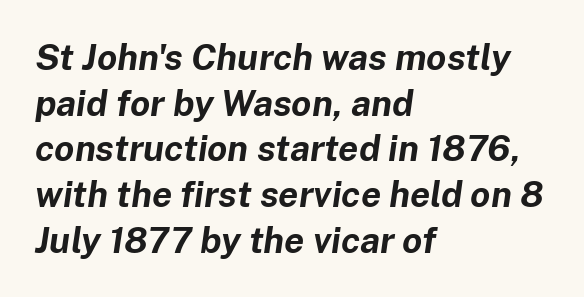
{"italic": "yes", "lean": "right", "slant_degrees": 8, "bold": "yes", "weight": "bold", "width": "normal", "stroke_contrast": "low", "x_height": "medium", "monospaced": "no", "underline": "no", "align": "left", "line_spacing": "normal", "line_spacing_ratio": 1.27, "letter_spacing": "normal", "letter_spacing_em": 0.0, "glyph_px": 36}
